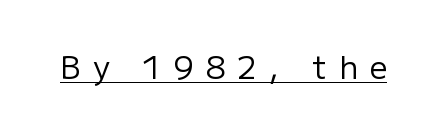
{"serif": "no", "italic": "no", "bold": "no", "weight": "regular", "width": "normal", "stroke_contrast": "low", "x_height": "medium", "monospaced": "no", "underline": "yes", "letter_spacing": "wide", "letter_spacing_em": 0.39, "glyph_px": 31}
